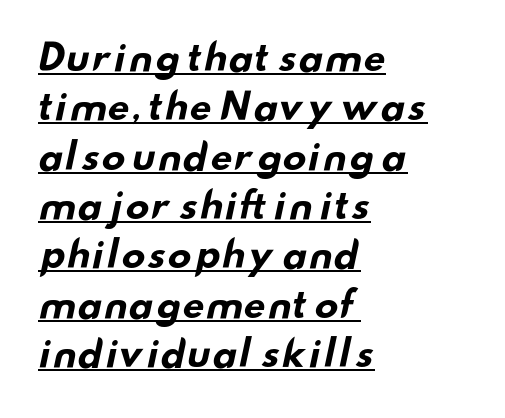
The image shows 36 px bold, wide sans-serif type; set left-aligned, normal line spacing (1.37x), normal letter spacing, underlined; low stroke contrast and a small x-height.
